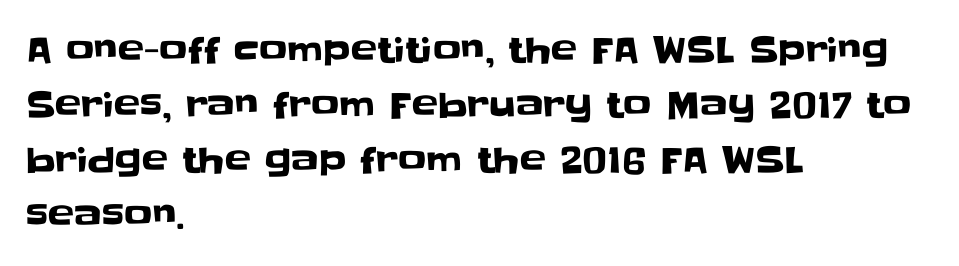
Serifs: no, the terminals of the letterforms are clean. A typesetter would call this proportional, since set widths differ per character. Unlike italic type, these characters show no tilt at all. The leading is moderate, giving the passage an even texture. This sample uses plain, unmodified letter spacing. Each line starts at the same left margin while the right side varies.
